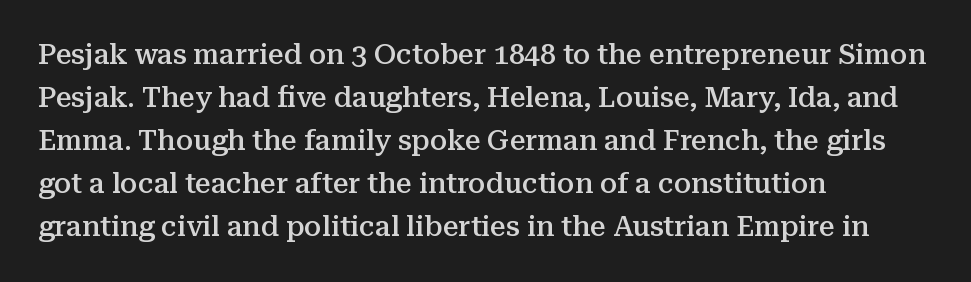
Q: Is the text bold? A: Semi-bold.
Q: Is the text italic (slanted)? A: No, it is upright.
Q: Is the typeface a serif or a sans-serif typeface? A: Serif.
Q: Is the text underlined? A: No.
Q: How is the paragraph aligned? A: Left-aligned.
Q: Is the spacing between letters normal or unusually wide? A: Normal.
Q: Is the spacing between lines tight, normal or loose? A: Normal.
Q: Width (condensed, normal, or wide)? A: Normal.
Q: Stroke contrast? A: Medium.
Q: x-height? A: Medium.
Q: Monospaced? A: No.
